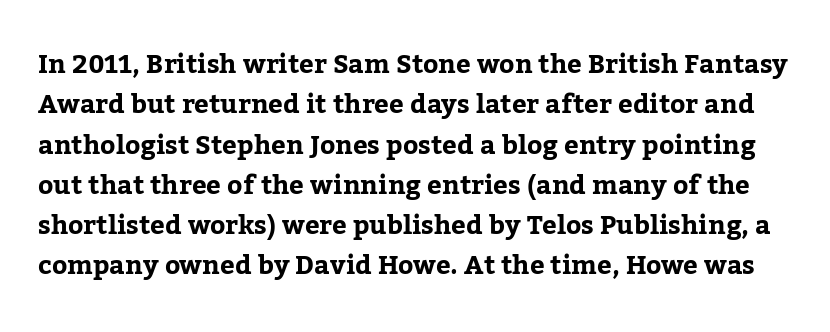
Glyph-to-glyph distance matches everyday printed text. Ordinary non-slanted type is in use. Pretty heavy lettering here — definitely bold. This block has exactly the height ordinary leading produces. Clear beneath every line of the passage.
